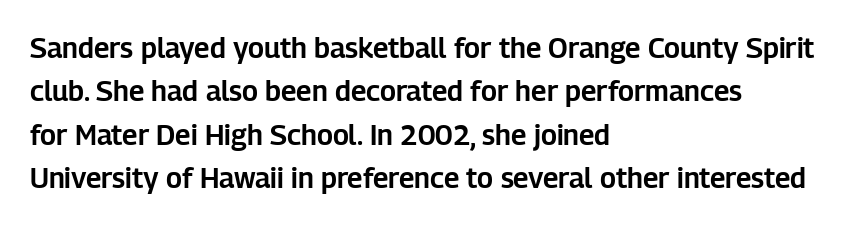
Q: Is the text italic (slanted)? A: No, it is upright.
Q: Is the typeface a serif or a sans-serif typeface? A: Sans-serif.
Q: Is the text underlined? A: No.
Q: How is the paragraph aligned? A: Left-aligned.
Q: Is the spacing between letters normal or unusually wide? A: Normal.
Q: Is the spacing between lines tight, normal or loose? A: Normal.
Q: Width (condensed, normal, or wide)? A: Normal.
Q: Stroke contrast? A: Low.
Q: x-height? A: Medium.
Q: Monospaced? A: No.
